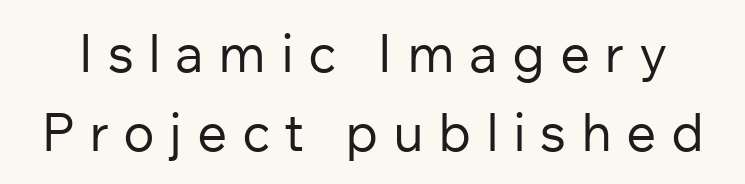
Posture: vertical. Each letter keeps its own natural width here, so spacing adapts to shape. Does extra space separate the letters? Yes, quite a lot of it. A bare baseline throughout the passage. Stroke mass is kept to a normal reading level or below. Is there much room between lines? A standard amount, neither cramped nor airy.
